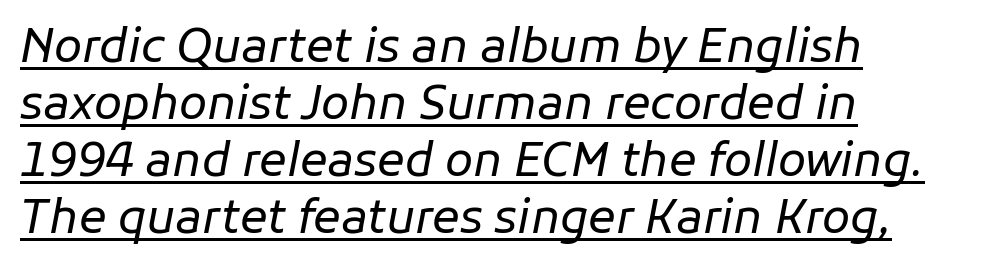
The image shows 46 px regular-weight type, italic (leaning right); set left-aligned, line spacing 1.24x, normal letter spacing, underlined; low stroke contrast and a medium x-height.
